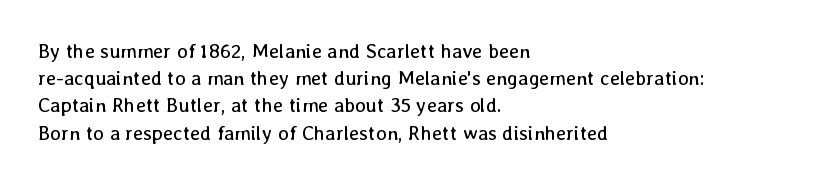
The text block is weighted toward the left margin, trailing off unevenly rightward. Summary of vertical rhythm: regular, with standard interline spacing. Spacing between characters is what you'd get straight out of the box. The letterforms sit at book weight or below.
